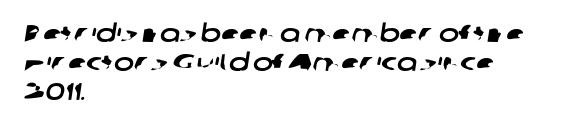
Q: Is the text underlined? A: No.
Q: How is the paragraph aligned? A: Left-aligned.
Q: Is the spacing between letters normal or unusually wide? A: Normal.
